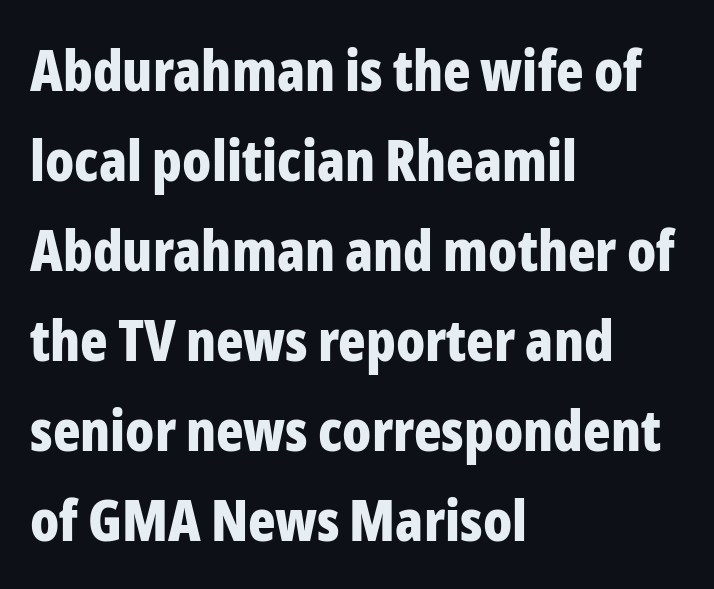
{"serif": "no", "italic": "no", "bold": "yes", "weight": "bold", "width": "condensed", "stroke_contrast": "low", "x_height": "medium", "monospaced": "no", "underline": "no", "align": "left", "line_spacing": "normal", "line_spacing_ratio": 1.58, "letter_spacing": "normal", "letter_spacing_em": 0.0, "glyph_px": 57}
